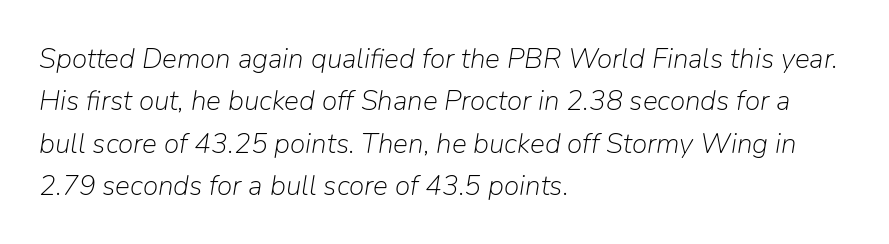
Q: Is the text bold? A: No.
Q: Is the text italic (slanted)? A: Yes, it leans right by about 9 degrees.
Q: Is the text underlined? A: No.
Q: How is the paragraph aligned? A: Left-aligned.
Q: Is the spacing between letters normal or unusually wide? A: Normal.
Q: Is the spacing between lines tight, normal or loose? A: Normal.
Q: Width (condensed, normal, or wide)? A: Normal.
Q: Stroke contrast? A: Low.
Q: x-height? A: Medium.
Q: Monospaced? A: No.
